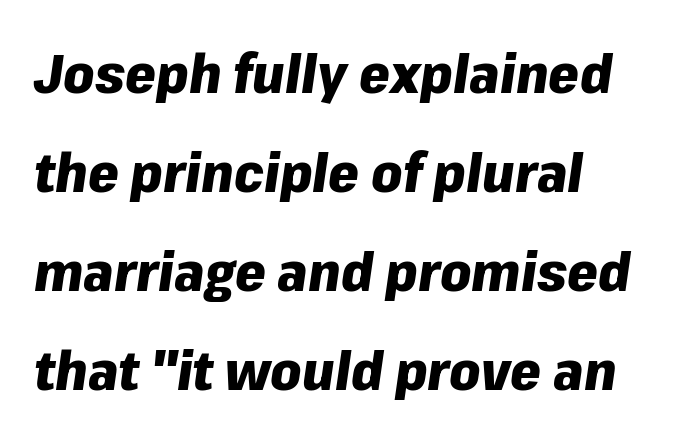
Look at the tracking — it's just the regular setting, nothing added. Alignment: flush left. Here the designer chose a conventional face with non-uniform glyph widths. The lettering tilts uniformly, giving the passage an italic look. Plain, unruled lines of type.
